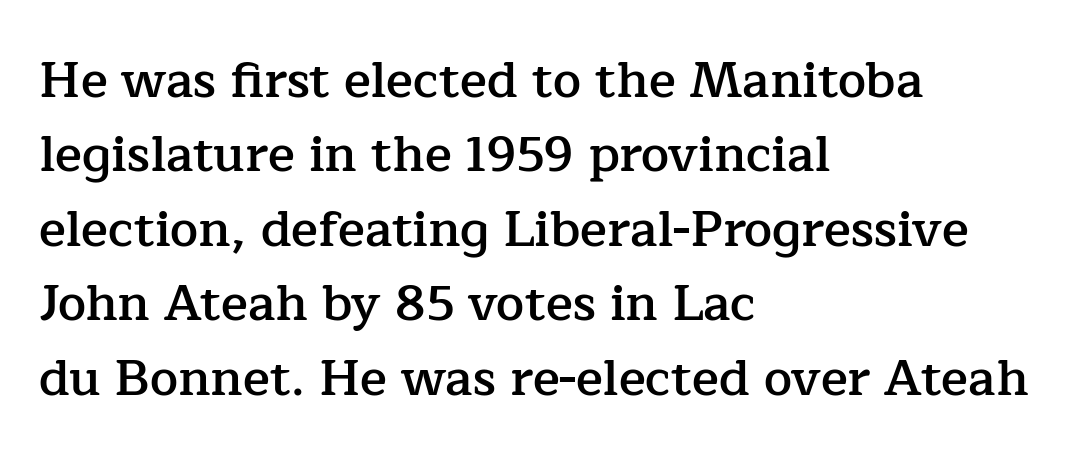
The image shows 50 px semibold serif type, upright; set left-aligned, normal line spacing (1.49x), normal letter spacing, not underlined; low stroke contrast and a medium x-height.
